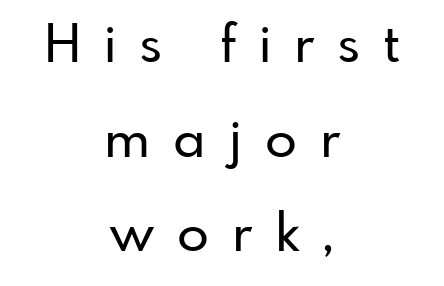
Beneath every word, the page is bare. The font's upright variant was chosen for this text. Look at the bottom of the vertical strokes: they stop flat, with no serifs. Line starts and ends both wander, symmetrically.
